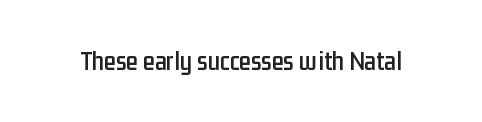
The image shows 27 px text type, upright; set normal letter spacing, not underlined.
